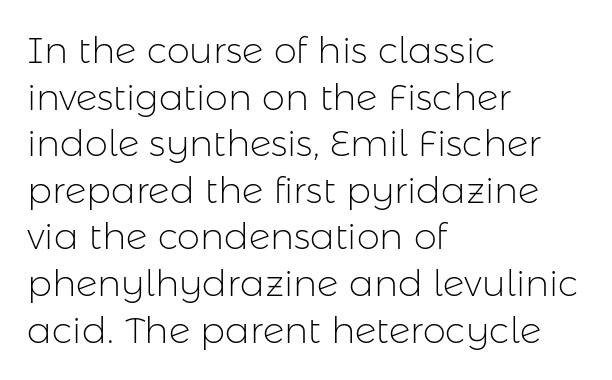
A typesetter would label this face a sans. Here the designer chose a conventional face with non-uniform glyph widths. Summary of vertical rhythm: regular, with standard interline spacing. Stems here are at most as thick as an everyday book face. Posture: straight, roman, zero tilt.
